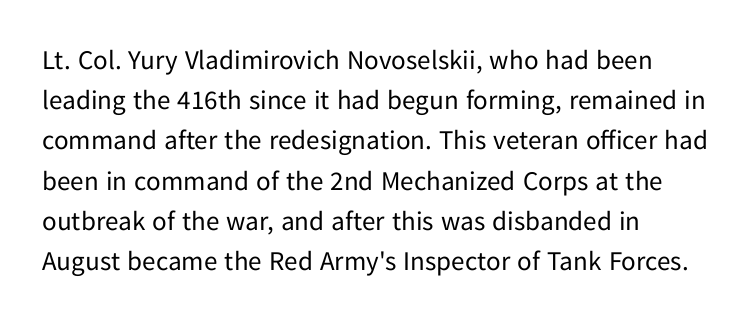
{"italic": "no", "bold": "no", "underline": "no", "align": "left", "line_spacing": "normal", "line_spacing_ratio": 1.49, "letter_spacing": "normal", "letter_spacing_em": 0.0, "glyph_px": 27}
